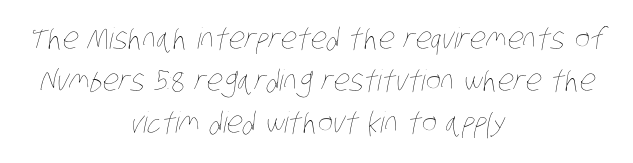
The image shows 29 px thin, condensed type; set centered, normal line spacing (1.45x), normal letter spacing, not underlined; low stroke contrast and a large x-height.
